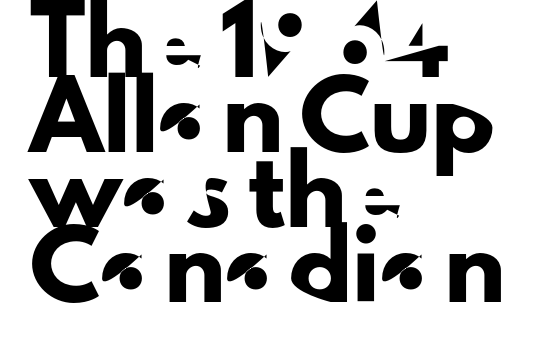
{"serif": "no", "italic": "no", "width": "normal", "stroke_contrast": "low", "x_height": "small", "monospaced": "no", "underline": "no", "align": "left", "line_spacing_ratio": 1.21, "letter_spacing": "normal", "letter_spacing_em": 0.0, "glyph_px": 62}
